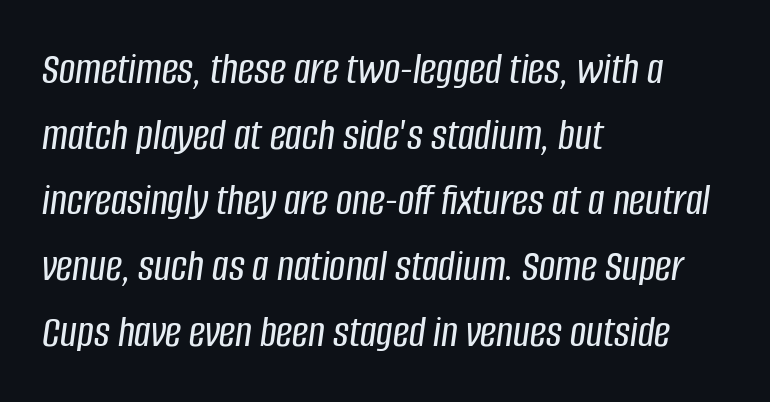
{"italic": "yes", "lean": "right", "slant_degrees": 8, "width": "condensed", "stroke_contrast": "low", "x_height": "large", "monospaced": "no", "underline": "no", "align": "left", "line_spacing": "normal", "line_spacing_ratio": 1.46, "letter_spacing": "normal", "letter_spacing_em": 0.0, "glyph_px": 45}
